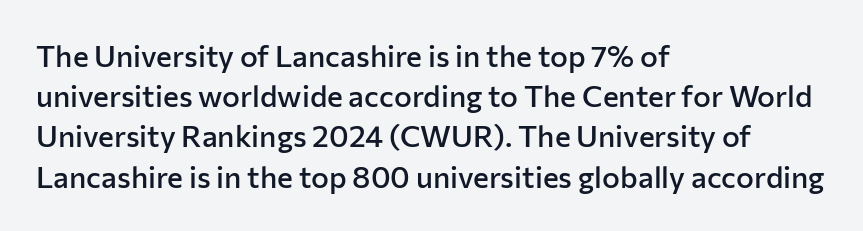
Q: Is the text bold? A: Semi-bold.
Q: Is the text italic (slanted)? A: No, it is upright.
Q: Is the typeface a serif or a sans-serif typeface? A: Sans-serif.
Q: Is the text underlined? A: No.
Q: How is the paragraph aligned? A: Left-aligned.
Q: Is the spacing between letters normal or unusually wide? A: Normal.
Q: Is the spacing between lines tight, normal or loose? A: Normal.
Q: Width (condensed, normal, or wide)? A: Normal.
Q: Stroke contrast? A: Low.
Q: x-height? A: Medium.
Q: Monospaced? A: No.
